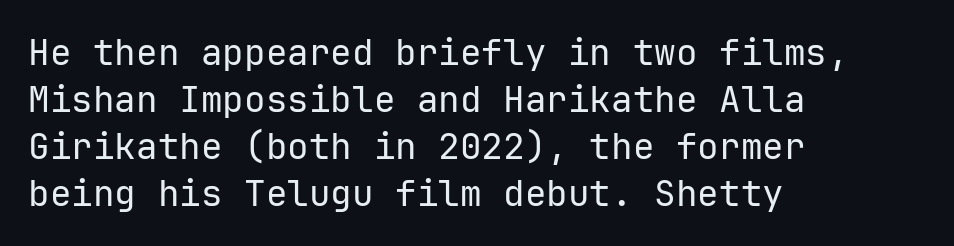
Q: Is the text bold? A: No.
Q: Is the text italic (slanted)? A: No, it is upright.
Q: Is the typeface a serif or a sans-serif typeface? A: Sans-serif.
Q: Is the text underlined? A: No.
Q: How is the paragraph aligned? A: Left-aligned.
Q: Is the spacing between letters normal or unusually wide? A: Normal.
Q: Is the spacing between lines tight, normal or loose? A: Normal.
Q: Width (condensed, normal, or wide)? A: Normal.
Q: Stroke contrast? A: Low.
Q: x-height? A: Medium.
Q: Monospaced? A: Yes.
